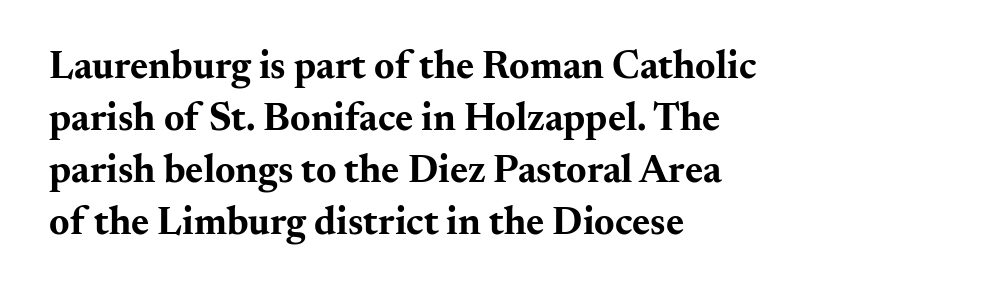
Q: Is the text bold? A: Yes.
Q: Is the text italic (slanted)? A: No, it is upright.
Q: Is the typeface a serif or a sans-serif typeface? A: Serif.
Q: Is the text underlined? A: No.
Q: How is the paragraph aligned? A: Left-aligned.
Q: Is the spacing between letters normal or unusually wide? A: Normal.
Q: Is the spacing between lines tight, normal or loose? A: Normal.
Q: Width (condensed, normal, or wide)? A: Wide.
Q: Stroke contrast? A: Medium.
Q: x-height? A: Small.
Q: Monospaced? A: No.
